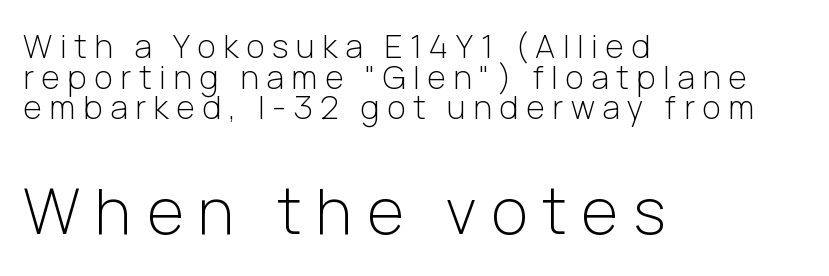
{"serif": "no", "italic": "no", "bold": "no", "weight": "light", "width": "normal", "stroke_contrast": "low", "x_height": "medium", "monospaced": "no", "underline": "no", "align": "left", "line_spacing": "tight", "line_spacing_ratio": 0.96, "letter_spacing": "wide", "letter_spacing_em": 0.24, "larger_block": "second", "size_ratio": 1.97, "glyph_px": 63}
